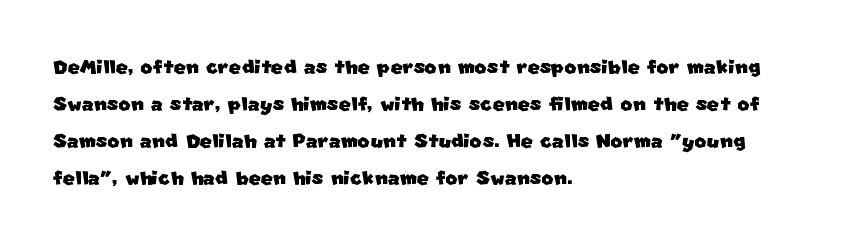
{"underline": "no", "align": "left", "line_spacing": "normal", "line_spacing_ratio": 1.42, "letter_spacing": "normal", "letter_spacing_em": 0.0, "glyph_px": 26}
